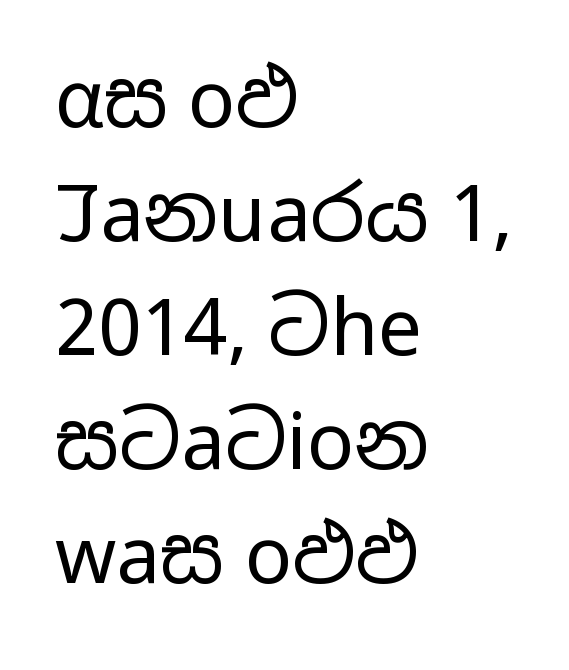
The image shows 78 px regular-weight, wide sans-serif type, upright; set left-aligned, normal line spacing (1.46x), normal letter spacing, not underlined; low stroke contrast and a medium x-height.
